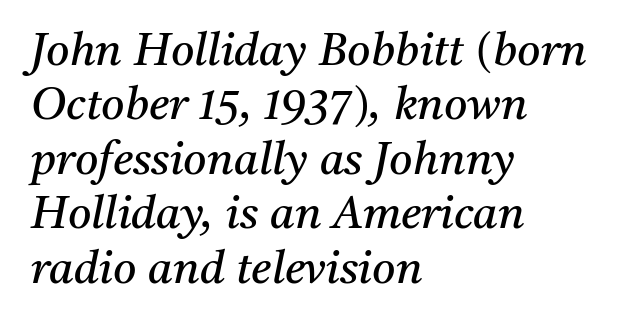
{"serif": "yes", "italic": "yes", "lean": "right", "slant_degrees": 11, "bold": "no", "weight": "regular", "width": "normal", "stroke_contrast": "medium", "x_height": "medium", "monospaced": "no", "underline": "no", "align": "left", "line_spacing_ratio": 1.21, "letter_spacing": "normal", "letter_spacing_em": 0.0, "glyph_px": 45}
